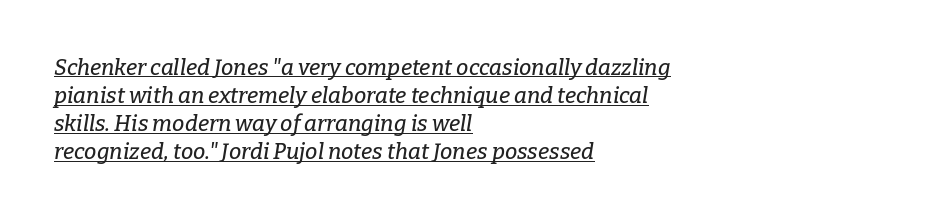
Q: Is the text italic (slanted)? A: Yes, it leans right by about 9 degrees.
Q: Is the text underlined? A: Yes.
Q: How is the paragraph aligned? A: Left-aligned.
Q: Is the spacing between letters normal or unusually wide? A: Normal.
Q: Is the spacing between lines tight, normal or loose? A: Normal.
